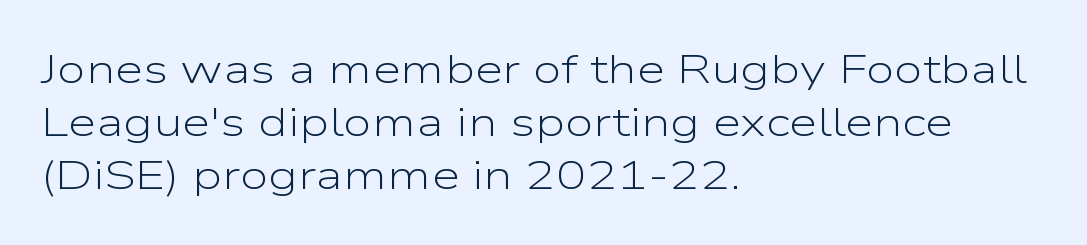
The image shows 41 px light, wide sans-serif type, upright; set left-aligned, normal line spacing (1.29x), normal letter spacing, not underlined; low stroke contrast and a medium x-height.
